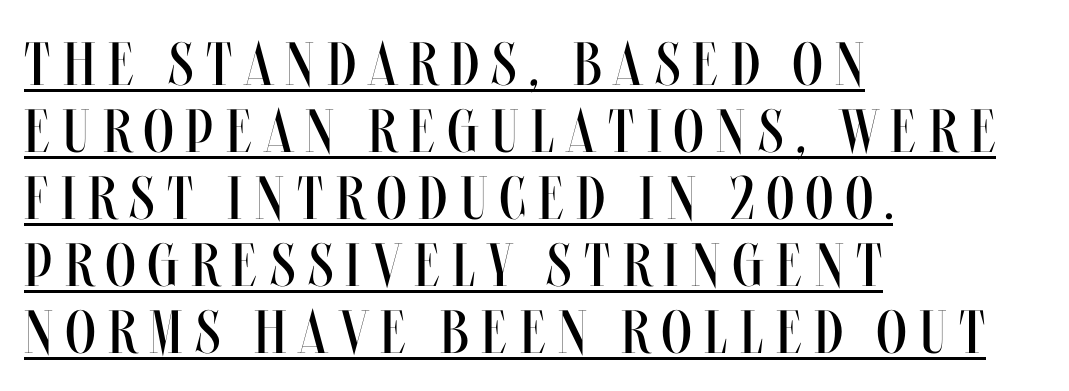
The image shows 61 px regular-weight, condensed type, upright; set left-aligned, tight line spacing (1.1x), unusually wide letter spacing (+0.21 em), underlined; medium stroke contrast and a large x-height.
